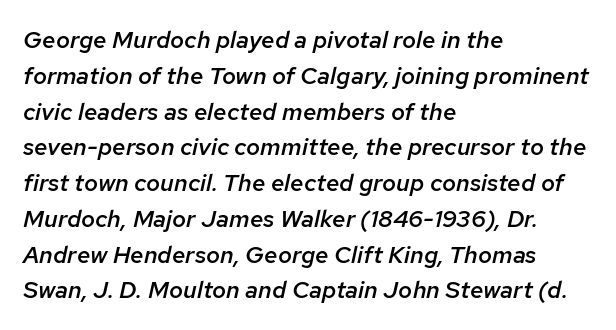
Q: Is the text bold? A: Semi-bold.
Q: Is the text italic (slanted)? A: Yes, it leans right by about 12 degrees.
Q: Is the text underlined? A: No.
Q: How is the paragraph aligned? A: Left-aligned.
Q: Is the spacing between letters normal or unusually wide? A: Normal.
Q: Is the spacing between lines tight, normal or loose? A: Normal.
